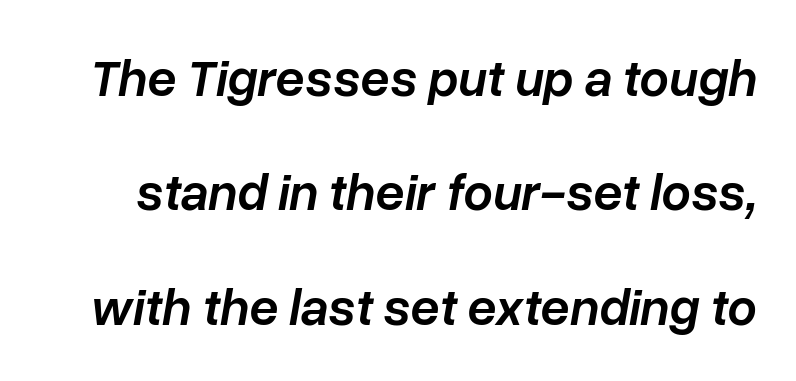
{"italic": "yes", "lean": "right", "slant_degrees": 10, "bold": "semi", "weight": "semibold", "width": "normal", "stroke_contrast": "low", "x_height": "medium", "monospaced": "no", "underline": "no", "line_spacing": "loose", "line_spacing_ratio": 2.2, "letter_spacing": "normal", "letter_spacing_em": 0.0, "glyph_px": 52}
